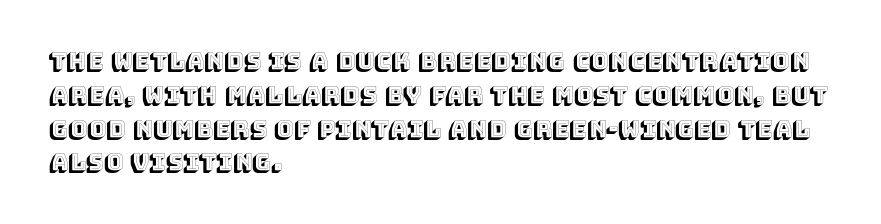
Q: Is the text italic (slanted)? A: No, it is upright.
Q: Is the text underlined? A: No.
Q: How is the paragraph aligned? A: Left-aligned.
Q: Is the spacing between letters normal or unusually wide? A: Normal.
Q: Is the spacing between lines tight, normal or loose? A: Normal.
